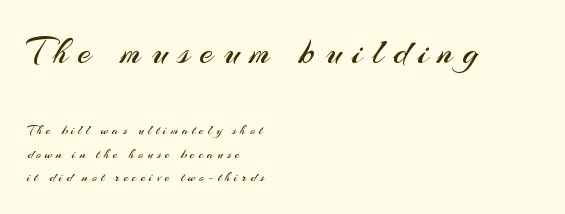
Left-aligned paragraph, ragged on the right. Spacing between characters has been opened up far beyond the box default. Underline: absent. The face used here is proportionally spaced, like ordinary book or web type. Is this a sans? Yes — the strokes have no serifs.
